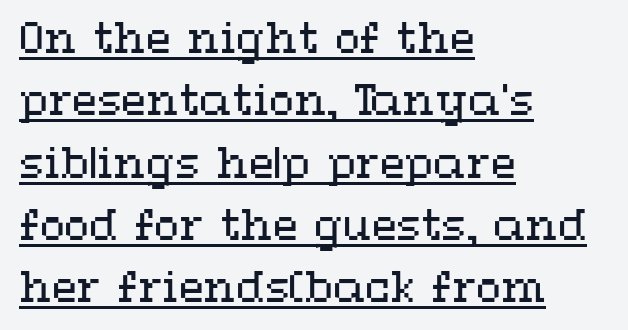
Glance below the letters and you will spot a drawn line. The letters sit at their default tracking, neither squeezed nor spread. Is there any slant? The stems are plumb. Each stroke keeps to a modest, everyday thickness or less. Left-aligned paragraph, ragged on the right. Rows of type keep a routine distance in the vertical direction.
